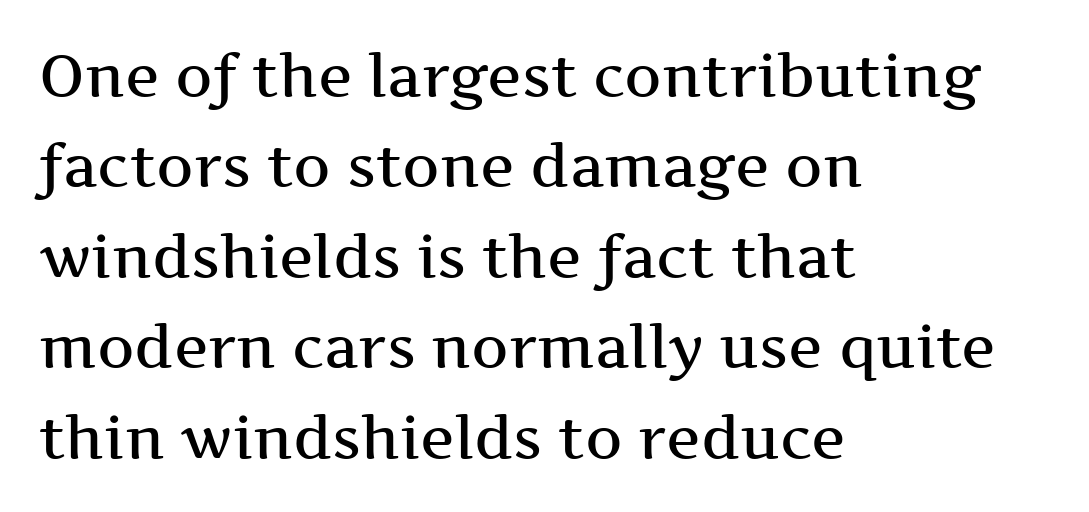
Does the leading feel generous? No, just average. Each line starts at the same left margin while the right side varies. Quick note: underline off. Look at the stroke-to-counter ratio: somewhat heavy, a semibold. Students, note that the glyphs here touch the page at normal intervals.
